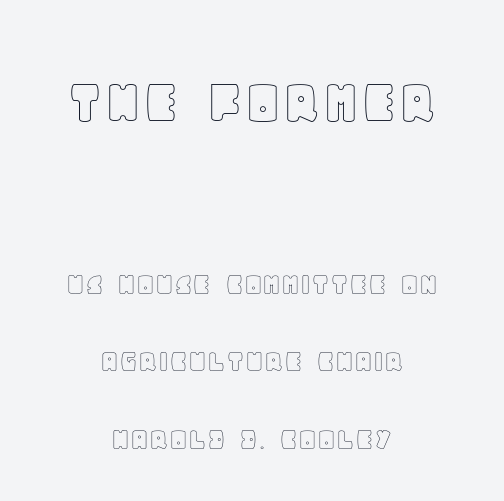
{"italic": "no", "width": "normal", "x_height": "large", "monospaced": "no", "underline": "no", "align": "center", "line_spacing": "loose", "line_spacing_ratio": 2.34, "letter_spacing": "normal", "letter_spacing_em": 0.0, "larger_block": "first", "size_ratio": 2.0, "glyph_px": 66}
